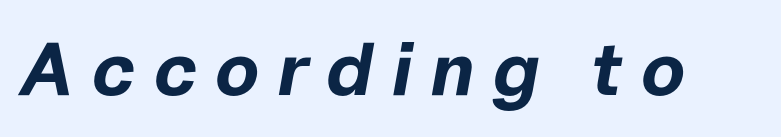
{"italic": "yes", "lean": "right", "slant_degrees": 10, "bold": "yes", "weight": "bold", "width": "normal", "stroke_contrast": "low", "x_height": "medium", "monospaced": "no", "underline": "no", "letter_spacing": "wide", "letter_spacing_em": 0.24, "glyph_px": 75}
